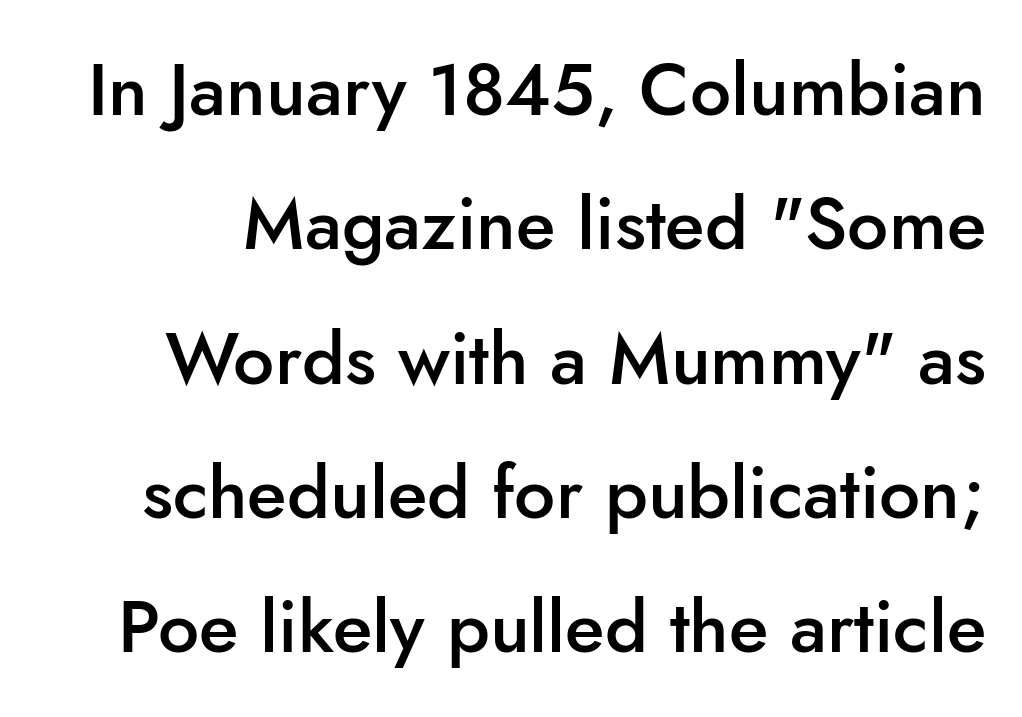
{"serif": "no", "italic": "no", "bold": "semi", "weight": "semibold", "width": "normal", "stroke_contrast": "low", "x_height": "small", "monospaced": "no", "underline": "no", "line_spacing_ratio": 1.84, "letter_spacing": "normal", "letter_spacing_em": 0.0, "glyph_px": 73}
